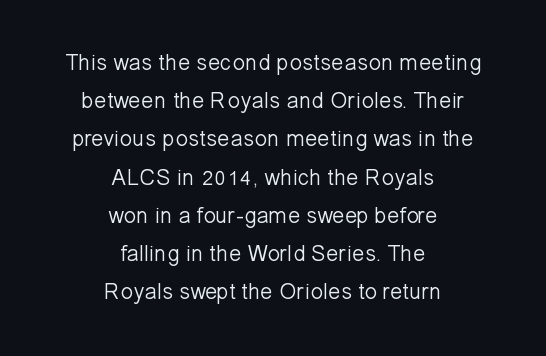
{"italic": "no", "bold": "no", "underline": "no", "align": "center", "line_spacing": "normal", "line_spacing_ratio": 1.66, "letter_spacing": "normal", "letter_spacing_em": 0.0, "glyph_px": 23}
